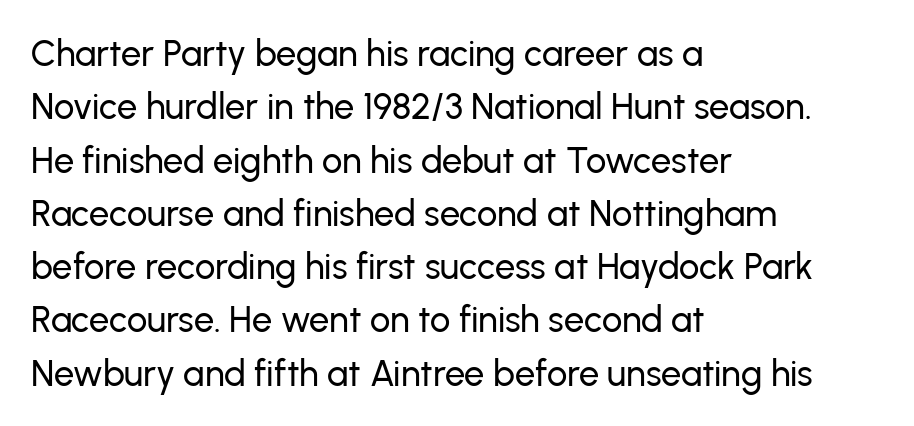
{"serif": "no", "italic": "no", "width": "normal", "stroke_contrast": "low", "x_height": "medium", "monospaced": "no", "underline": "no", "align": "left", "line_spacing": "normal", "line_spacing_ratio": 1.48, "letter_spacing": "normal", "letter_spacing_em": 0.0, "glyph_px": 36}
